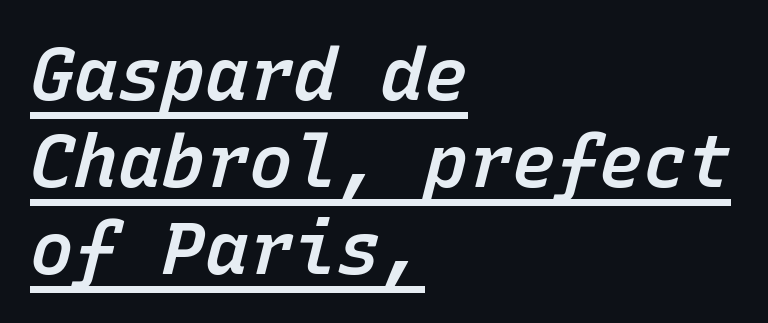
A student would call this left alignment; a typographer would say flush left, rag right. You can tell it's italic because the verticals aren't actually vertical. Think of a typewriter: that constant character pitch is what you see here. Bold? Not quite — semibold, heavier than regular but stopping short. Notice how a bar underscores the lettering throughout. Inter-character spacing is left at the font's built-in metrics.
